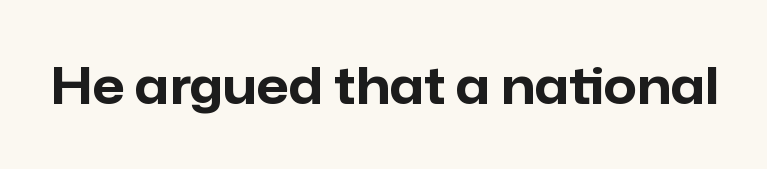
Q: Is the text bold? A: Yes.
Q: Is the text italic (slanted)? A: No, it is upright.
Q: Is the typeface a serif or a sans-serif typeface? A: Sans-serif.
Q: Is the text underlined? A: No.
Q: Is the spacing between letters normal or unusually wide? A: Normal.
Q: Width (condensed, normal, or wide)? A: Normal.
Q: Stroke contrast? A: Low.
Q: x-height? A: Medium.
Q: Monospaced? A: No.
